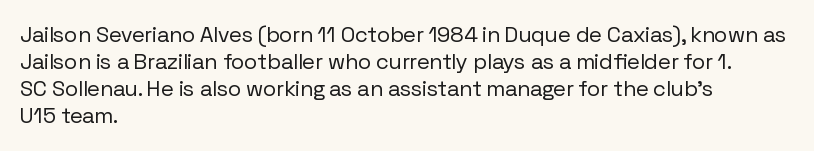
Beneath every word, the page is bare. The lettering holds an erect, upright posture throughout. Caption: face not bold, strokes unweighted. The gaps between neighbouring characters are ordinary and unremarkable.
